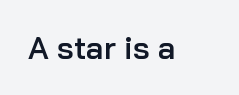
The image shows 31 px semibold sans-serif type, upright; set normal letter spacing, not underlined; low stroke contrast and a medium x-height.
